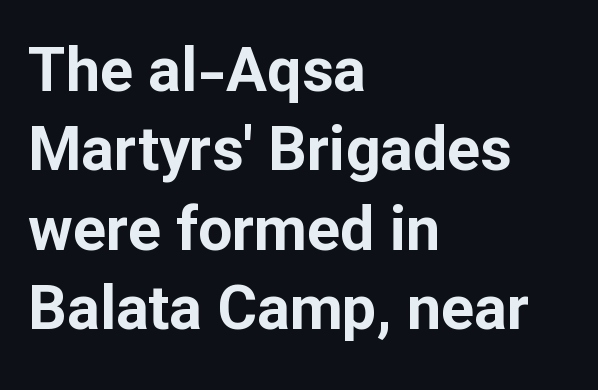
{"serif": "no", "italic": "no", "bold": "yes", "weight": "bold", "width": "normal", "stroke_contrast": "low", "x_height": "medium", "monospaced": "no", "underline": "no", "align": "left", "line_spacing": "normal", "line_spacing_ratio": 1.3, "letter_spacing": "normal", "letter_spacing_em": 0.0, "glyph_px": 61}
